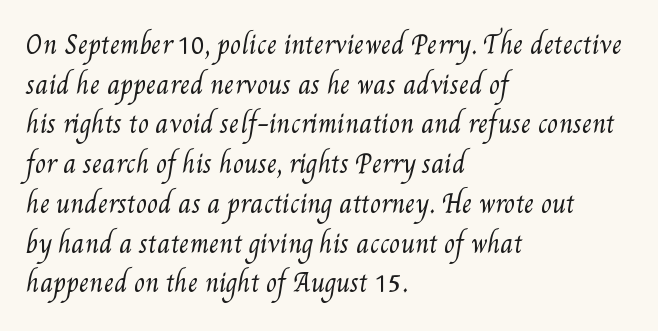
{"bold": "no", "underline": "no", "align": "left", "line_spacing": "normal", "line_spacing_ratio": 1.59, "letter_spacing": "normal", "letter_spacing_em": 0.0, "glyph_px": 25}
